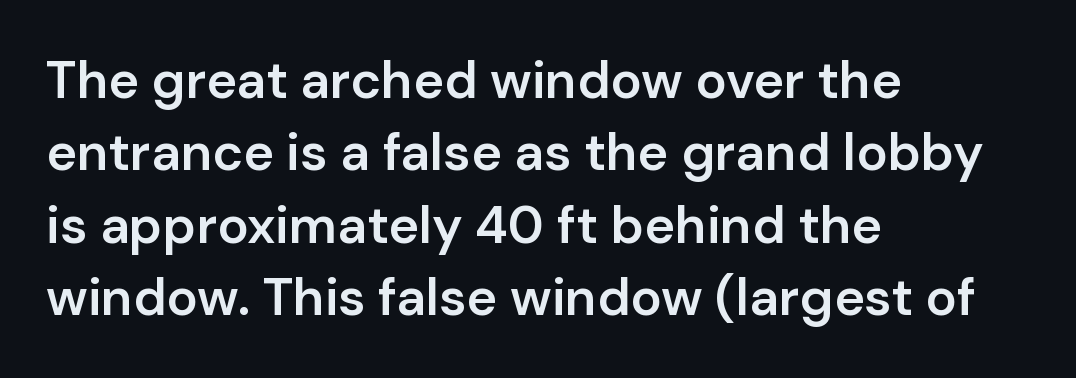
This sample keeps an unexceptional amount of space between lines. Bold? Not quite — semibold, heavier than regular but stopping short. The glyphs in this specimen are sans serif. Is the letter spacing exaggerated? No — it looks like the ordinary default.
